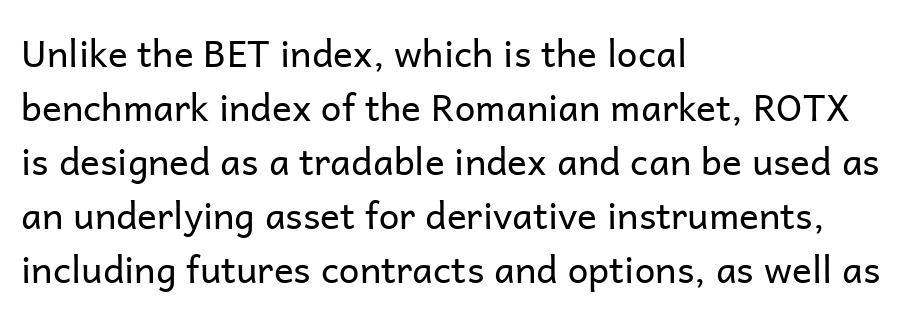
Q: Is the text bold? A: No.
Q: Is the text italic (slanted)? A: No, it is upright.
Q: Is the typeface a serif or a sans-serif typeface? A: Sans-serif.
Q: Is the text underlined? A: No.
Q: How is the paragraph aligned? A: Left-aligned.
Q: Is the spacing between letters normal or unusually wide? A: Normal.
Q: Is the spacing between lines tight, normal or loose? A: Normal.
Q: Width (condensed, normal, or wide)? A: Normal.
Q: Stroke contrast? A: Low.
Q: x-height? A: Medium.
Q: Monospaced? A: No.
